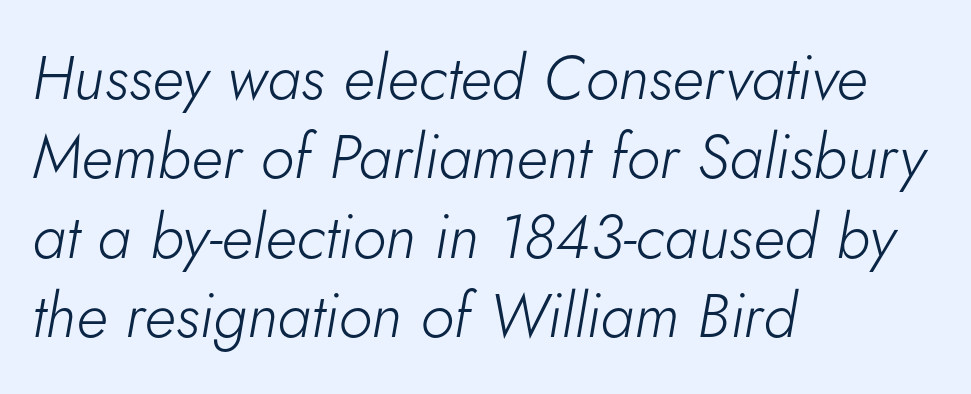
No heavy texture on the line: the type isn't bold. Designer's note — italics engaged. Layout note: lines flush left. Underline: absent. A normal amount of white space separates one row of letters from the next.
